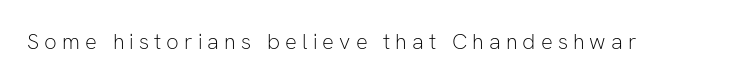
The image shows 22 px text type, upright; set unusually wide letter spacing (+0.23 em), not underlined.
